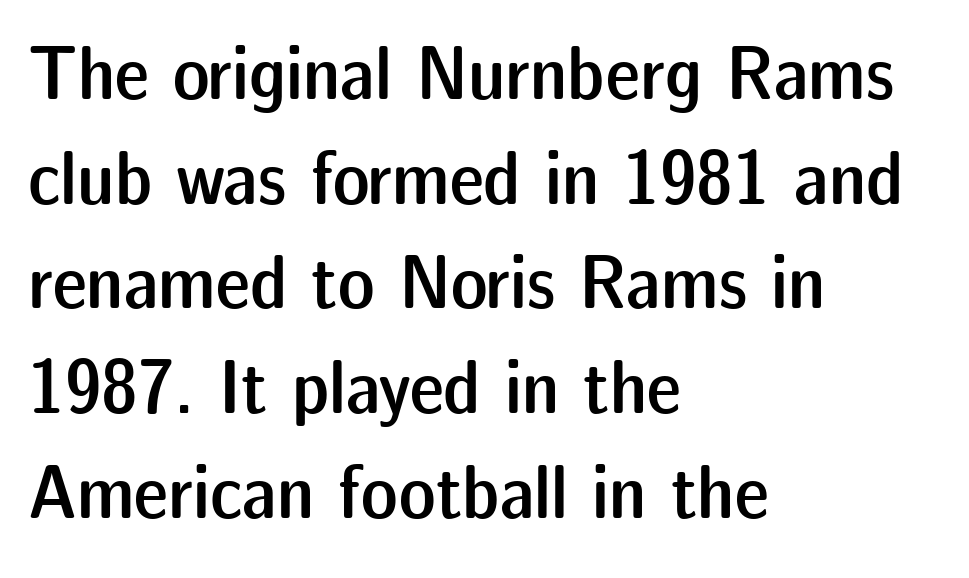
Q: Is the text bold? A: Semi-bold.
Q: Is the text italic (slanted)? A: No, it is upright.
Q: Is the typeface a serif or a sans-serif typeface? A: Sans-serif.
Q: Is the text underlined? A: No.
Q: How is the paragraph aligned? A: Left-aligned.
Q: Is the spacing between letters normal or unusually wide? A: Normal.
Q: Is the spacing between lines tight, normal or loose? A: Normal.
Q: Width (condensed, normal, or wide)? A: Normal.
Q: Stroke contrast? A: Low.
Q: x-height? A: Medium.
Q: Monospaced? A: No.
